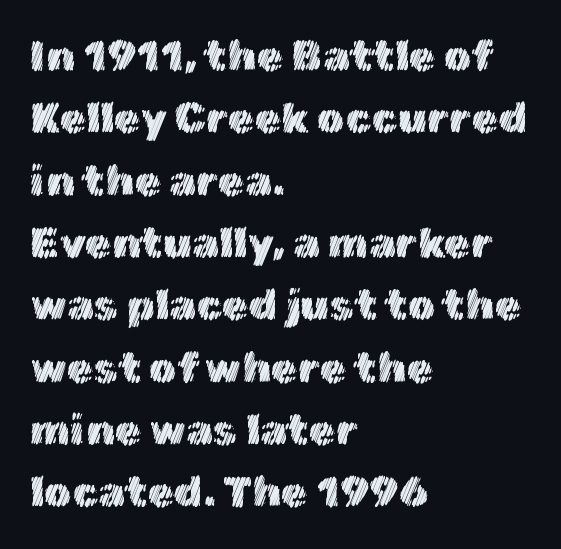
The image shows 43 px text type, upright; set left-aligned, normal line spacing (1.45x), normal letter spacing, not underlined; a medium x-height.
